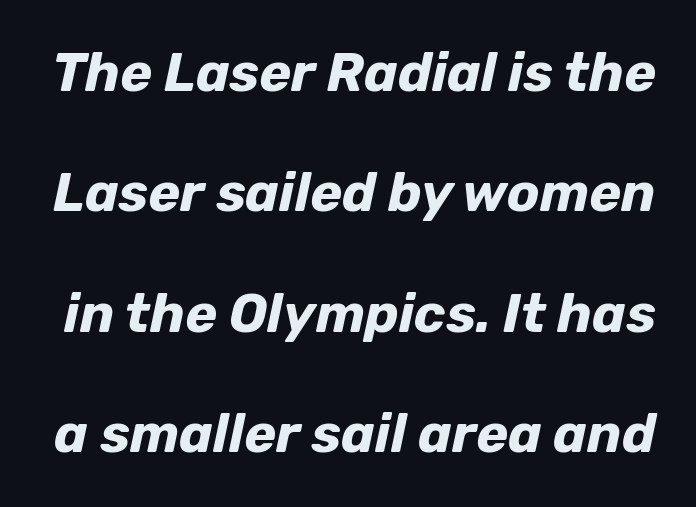
{"italic": "yes", "lean": "right", "slant_degrees": 12, "bold": "yes", "weight": "bold", "width": "normal", "stroke_contrast": "low", "x_height": "medium", "monospaced": "no", "underline": "no", "line_spacing": "loose", "line_spacing_ratio": 2.23, "letter_spacing": "normal", "letter_spacing_em": 0.0, "glyph_px": 54}
